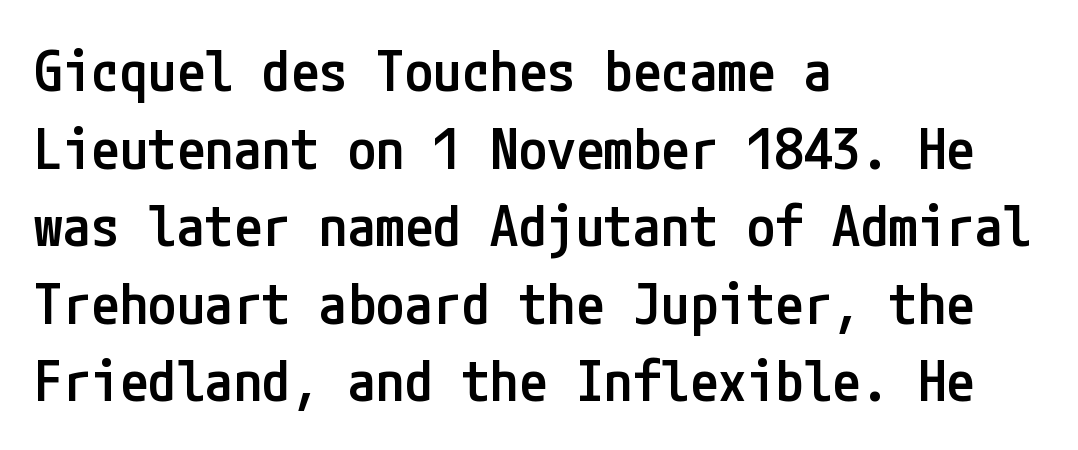
Q: Is the text bold? A: Semi-bold.
Q: Is the text italic (slanted)? A: No, it is upright.
Q: Is the typeface a serif or a sans-serif typeface? A: Sans-serif.
Q: Is the text underlined? A: No.
Q: How is the paragraph aligned? A: Left-aligned.
Q: Is the spacing between letters normal or unusually wide? A: Normal.
Q: Is the spacing between lines tight, normal or loose? A: Normal.
Q: Width (condensed, normal, or wide)? A: Condensed.
Q: Stroke contrast? A: Low.
Q: x-height? A: Medium.
